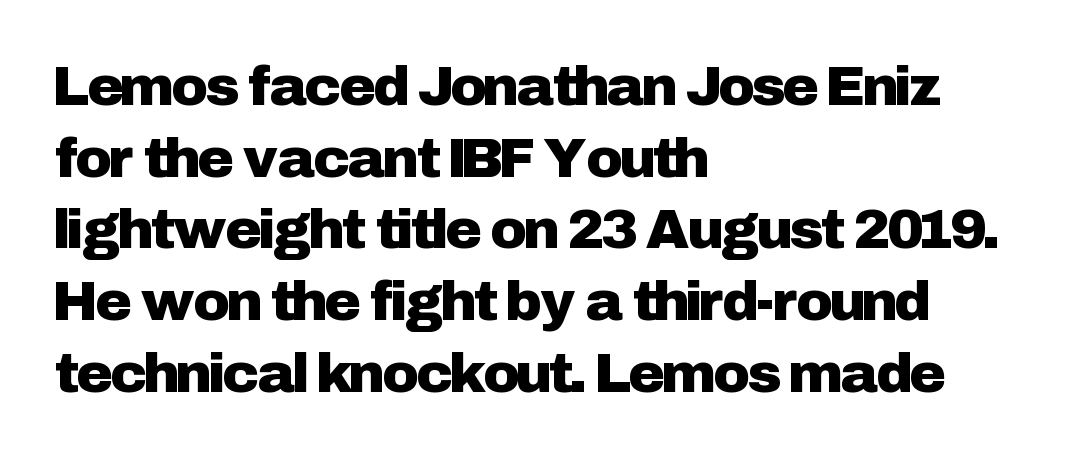
The image shows 56 px sans-serif type, upright; set left-aligned, normal line spacing (1.28x), normal letter spacing, not underlined; low stroke contrast and a medium x-height.
